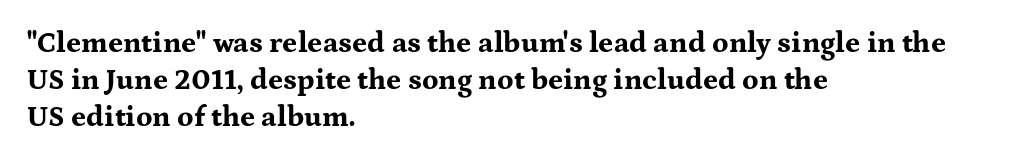
Q: Is the text bold? A: Yes.
Q: Is the text italic (slanted)? A: No, it is upright.
Q: Is the typeface a serif or a sans-serif typeface? A: Serif.
Q: Is the text underlined? A: No.
Q: How is the paragraph aligned? A: Left-aligned.
Q: Is the spacing between letters normal or unusually wide? A: Normal.
Q: Is the spacing between lines tight, normal or loose? A: Normal.
Q: Width (condensed, normal, or wide)? A: Wide.
Q: Stroke contrast? A: Medium.
Q: x-height? A: Medium.
Q: Monospaced? A: No.
